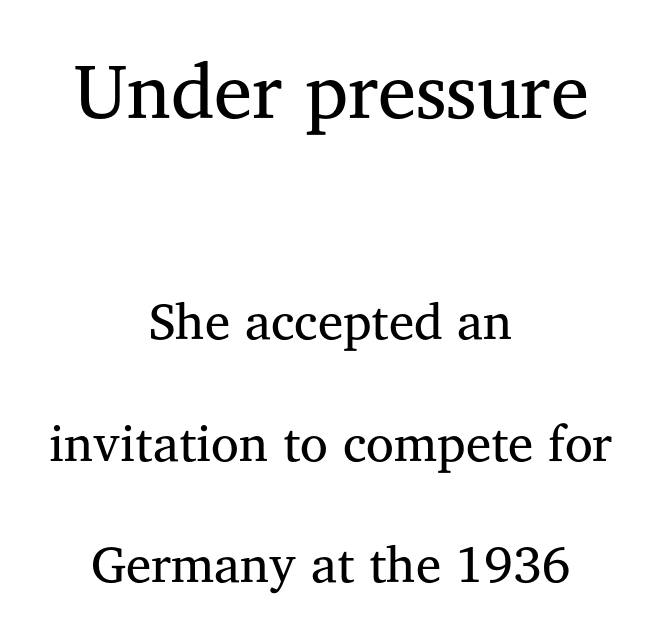
The image shows 77 px regular-weight serif type, upright; set centered, loose line spacing (2.39x), normal letter spacing, not underlined; the first (top) block is 1.51x larger; medium stroke contrast and a medium x-height.
